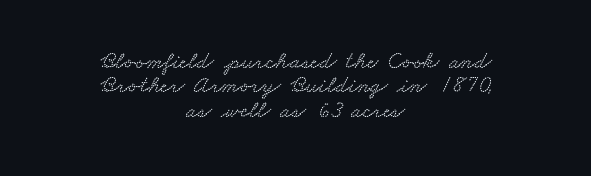
Q: Is the text underlined? A: No.
Q: How is the paragraph aligned? A: Centered.
Q: Is the spacing between letters normal or unusually wide? A: Normal.
Q: Is the spacing between lines tight, normal or loose? A: Tight.
